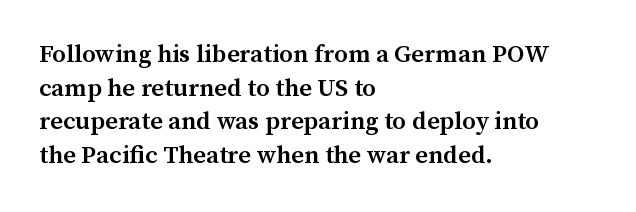
{"italic": "no", "bold": "semi", "underline": "no", "align": "left", "line_spacing": "normal", "line_spacing_ratio": 1.35, "letter_spacing": "normal", "letter_spacing_em": 0.0, "glyph_px": 25}
